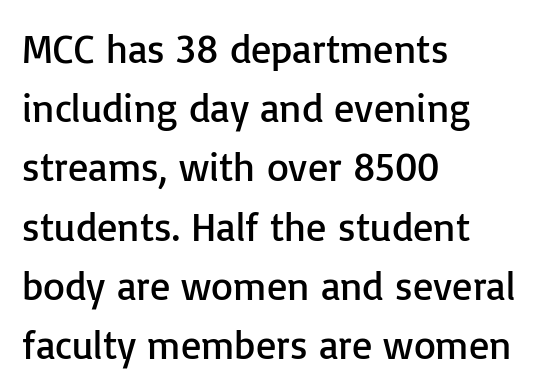
The image shows 40 px regular-weight sans-serif type, upright; set left-aligned, normal line spacing (1.48x), normal letter spacing, not underlined; low stroke contrast and a medium x-height.
